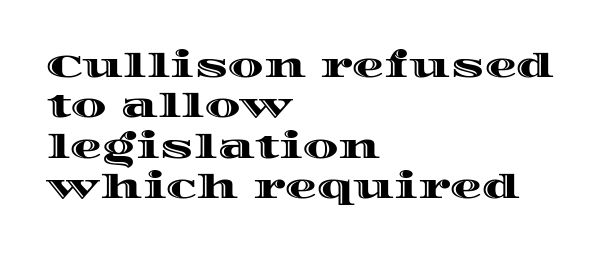
The image shows 32 px wide type, upright; set left-aligned, normal line spacing (1.26x), normal letter spacing, not underlined; a large x-height.
